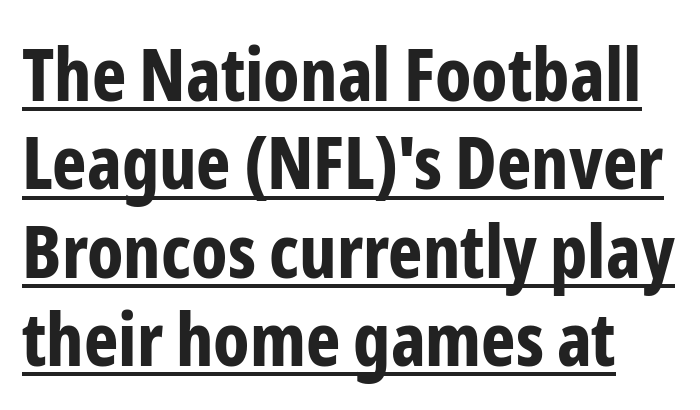
The image shows 73 px bold, condensed sans-serif type, upright; set line spacing 1.21x, normal letter spacing, underlined; low stroke contrast and a medium x-height.
